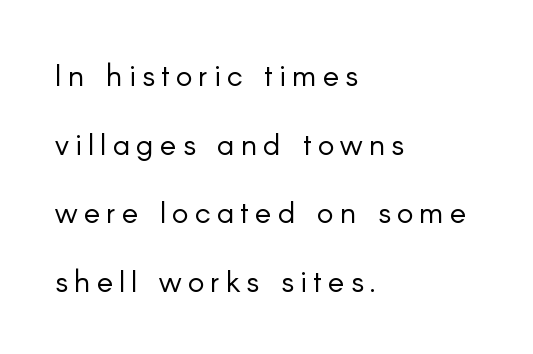
Each letter's strokes conclude bluntly, with no projecting serifs. Glance below the letters and you will spot only blank space. Is the stroke heavy? The answer is a plain regular-or-lighter. Looks like regular typesetting: each glyph gets only the width it needs. Letter spacing: wide. Is there much room between lines? Yes — plenty of vertical air separates them.
